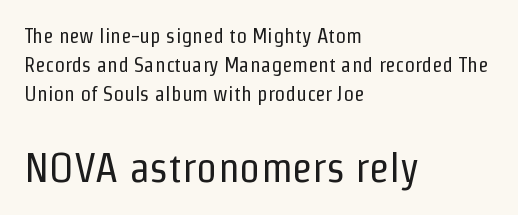
The image shows 42 px regular-weight, condensed sans-serif type, upright; set left-aligned, normal line spacing (1.37x), normal letter spacing, not underlined; the second (bottom) block is 2.0x larger; low stroke contrast and a medium x-height.
